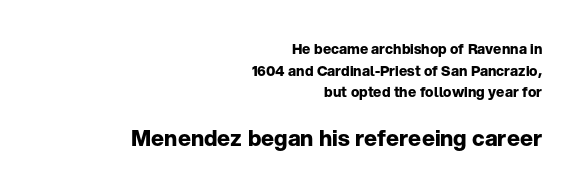
{"italic": "no", "bold": "yes", "underline": "no", "align": "right", "line_spacing": "normal", "line_spacing_ratio": 1.55, "letter_spacing": "normal", "letter_spacing_em": 0.0, "larger_block": "second", "size_ratio": 1.57, "glyph_px": 22}
